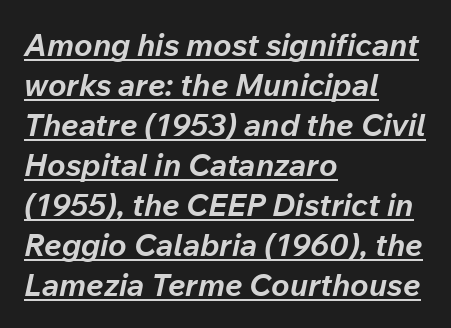
Q: Is the text bold? A: Yes.
Q: Is the text italic (slanted)? A: Yes, it leans right by about 12 degrees.
Q: Is the text underlined? A: Yes.
Q: How is the paragraph aligned? A: Left-aligned.
Q: Is the spacing between letters normal or unusually wide? A: Normal.
Q: Is the spacing between lines tight, normal or loose? A: Normal.
Q: Width (condensed, normal, or wide)? A: Normal.
Q: Stroke contrast? A: Low.
Q: x-height? A: Medium.
Q: Monospaced? A: No.
